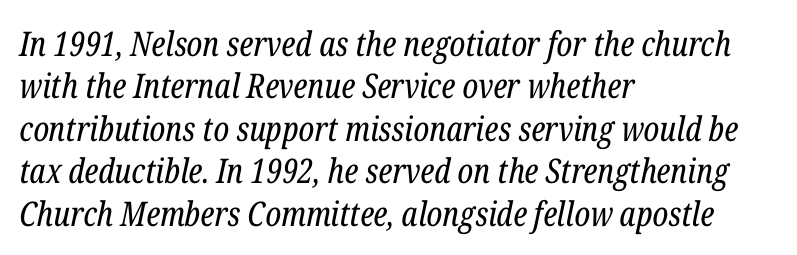
Q: Is the text bold? A: No.
Q: Is the text italic (slanted)? A: Yes, it leans right by about 12 degrees.
Q: Is the typeface a serif or a sans-serif typeface? A: Serif.
Q: Is the text underlined? A: No.
Q: How is the paragraph aligned? A: Left-aligned.
Q: Is the spacing between letters normal or unusually wide? A: Normal.
Q: Is the spacing between lines tight, normal or loose? A: Normal.
Q: Width (condensed, normal, or wide)? A: Condensed.
Q: Stroke contrast? A: Low.
Q: x-height? A: Medium.
Q: Monospaced? A: No.
